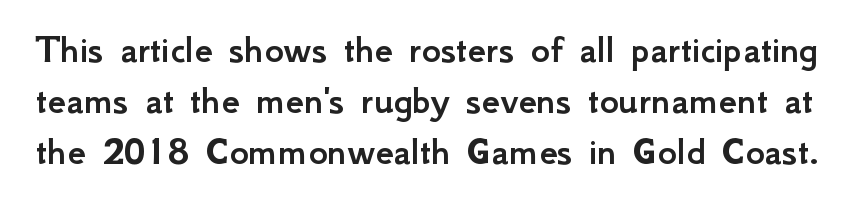
Q: Is the text italic (slanted)? A: No, it is upright.
Q: Is the typeface a serif or a sans-serif typeface? A: Sans-serif.
Q: Is the text underlined? A: No.
Q: Is the spacing between letters normal or unusually wide? A: Normal.
Q: Width (condensed, normal, or wide)? A: Normal.
Q: Stroke contrast? A: Low.
Q: x-height? A: Small.
Q: Monospaced? A: No.
